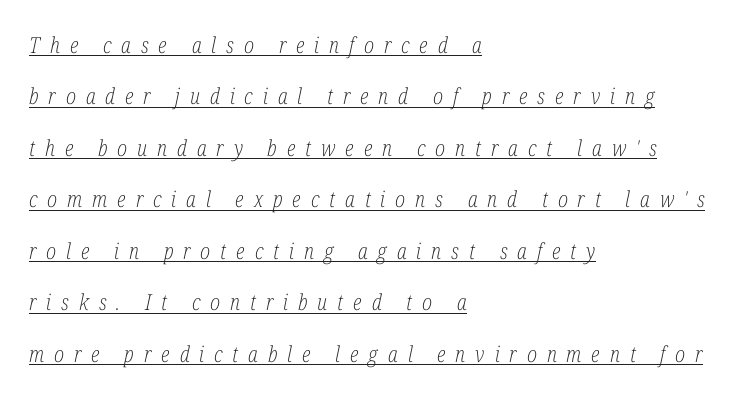
{"italic": "yes", "lean": "right", "slant_degrees": 12, "bold": "no", "underline": "yes", "align": "left", "line_spacing": "loose", "line_spacing_ratio": 2.34, "letter_spacing": "wide", "letter_spacing_em": 0.45, "glyph_px": 22}
